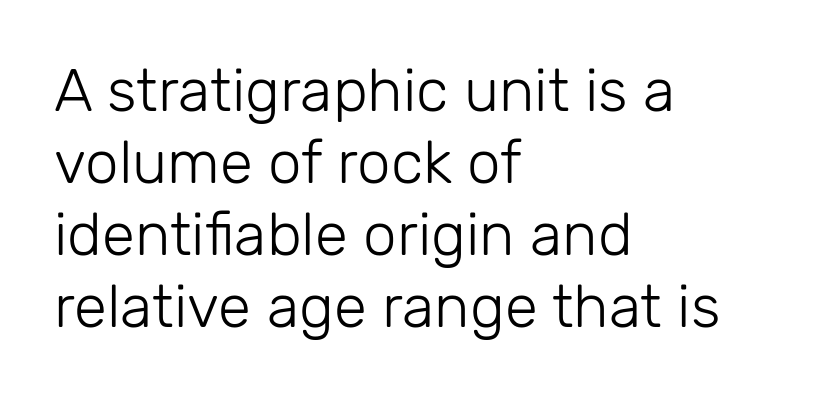
These lines are rendered in a variable-pitch font. Layout note: lines flush left. The weight would be labelled regular, book, light, or lighter still. This rendering leaves character spacing at its baseline value.
